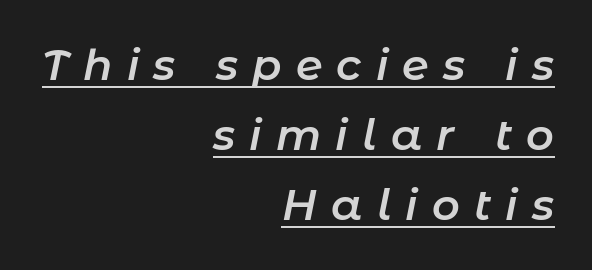
The image shows 43 px semibold type, italic (leaning right); set right-aligned, normal line spacing (1.63x), unusually wide letter spacing (+0.33 em), underlined; low stroke contrast and a medium x-height.
